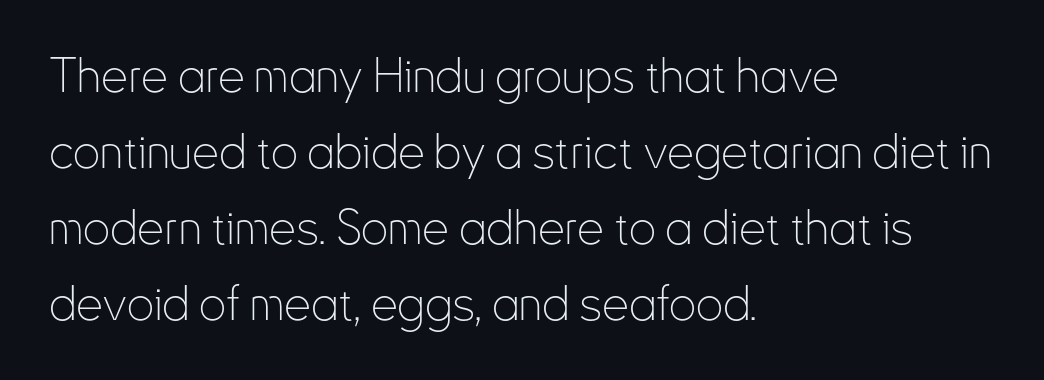
Q: Is the text bold? A: No.
Q: Is the text italic (slanted)? A: No, it is upright.
Q: Is the typeface a serif or a sans-serif typeface? A: Sans-serif.
Q: Is the text underlined? A: No.
Q: How is the paragraph aligned? A: Left-aligned.
Q: Is the spacing between letters normal or unusually wide? A: Normal.
Q: Is the spacing between lines tight, normal or loose? A: Normal.
Q: Width (condensed, normal, or wide)? A: Condensed.
Q: Stroke contrast? A: Low.
Q: x-height? A: Small.
Q: Monospaced? A: No.
